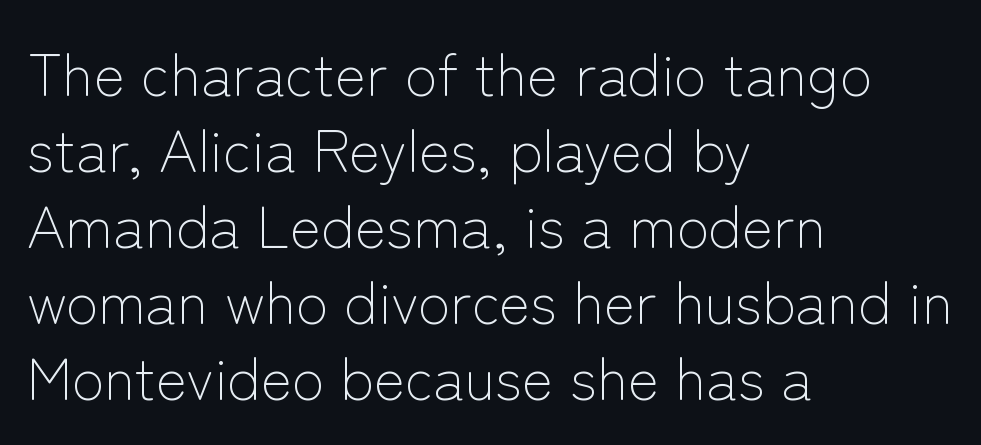
Q: Is the text bold? A: No.
Q: Is the text italic (slanted)? A: No, it is upright.
Q: Is the typeface a serif or a sans-serif typeface? A: Sans-serif.
Q: Is the text underlined? A: No.
Q: How is the paragraph aligned? A: Left-aligned.
Q: Is the spacing between letters normal or unusually wide? A: Normal.
Q: Is the spacing between lines tight, normal or loose? A: Normal.
Q: Width (condensed, normal, or wide)? A: Normal.
Q: Stroke contrast? A: Low.
Q: x-height? A: Medium.
Q: Monospaced? A: No.
